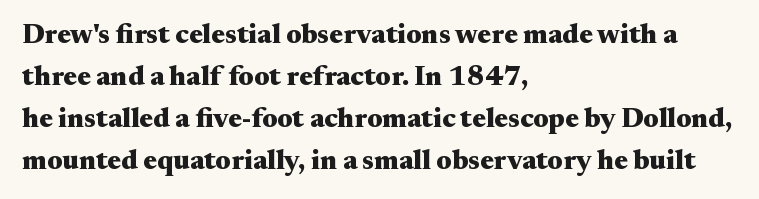
Q: Is the text bold? A: Yes.
Q: Is the text italic (slanted)? A: No, it is upright.
Q: Is the typeface a serif or a sans-serif typeface? A: Serif.
Q: Is the text underlined? A: No.
Q: How is the paragraph aligned? A: Left-aligned.
Q: Is the spacing between letters normal or unusually wide? A: Normal.
Q: Is the spacing between lines tight, normal or loose? A: Normal.
Q: Width (condensed, normal, or wide)? A: Wide.
Q: Stroke contrast? A: Medium.
Q: x-height? A: Small.
Q: Monospaced? A: No.
